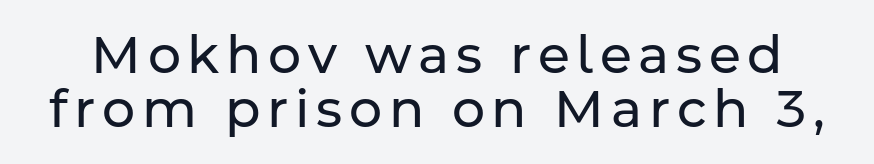
The letters stand upright; this is a roman face. Grotesque or geometric, the face here clearly has no serifs. Notice how descenders almost collide with the ascenders below — that's tight leading. The passage shown is not bold in any degree. The glyphs are unaccompanied by any horizontal stroke below them. Think of a printed novel: that variable character pitch is what you see here.
